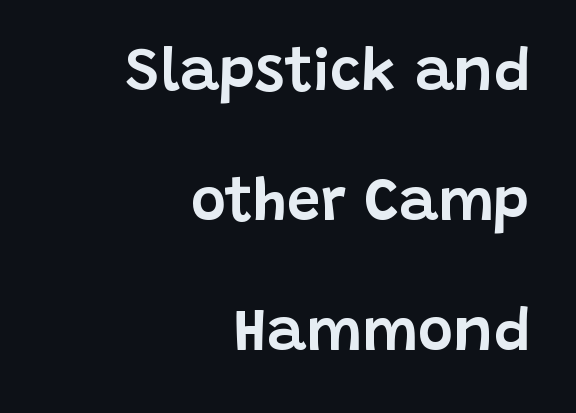
Note the varied advance widths — an 'i' is clearly narrower than an 'm'. Every row of glyphs terminates at an identical x-position on the right. Does extra space separate the letters? No, they use regular spacing. What's the leading like? Stretched, with rows far apart.
